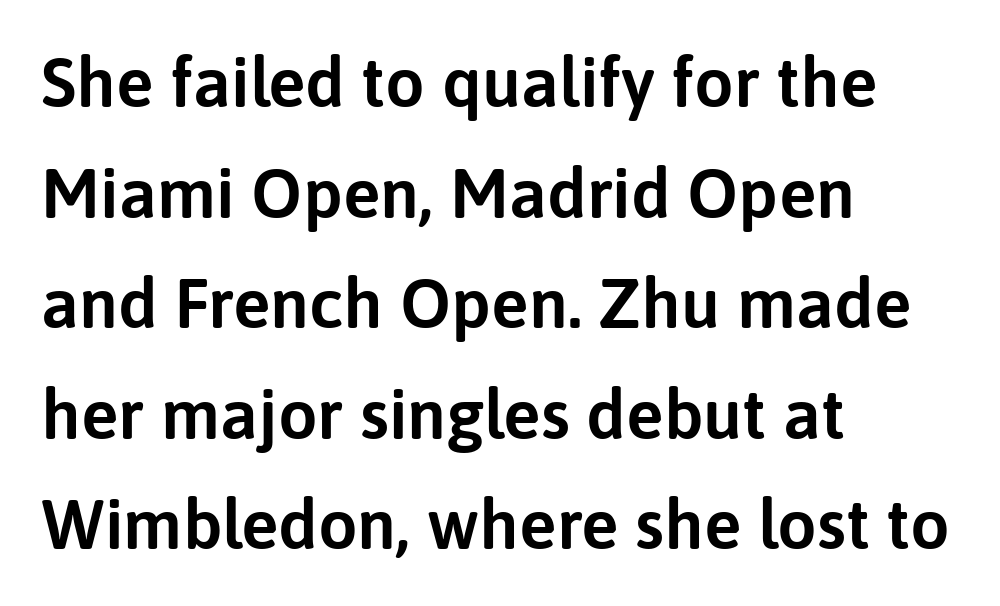
The image shows 70 px sans-serif type, upright; set left-aligned, normal line spacing (1.58x), normal letter spacing, not underlined; low stroke contrast and a medium x-height.
